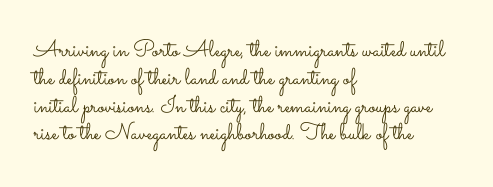
Typeset ragged right — the left edge is the straight one. The gaps between neighbouring characters are ordinary and unremarkable. No letter is thick-stroked: the sample isn't bold. Lines of text with bare space underneath.
